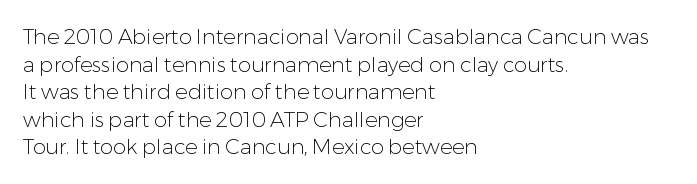
The image shows 21 px text type, upright; set left-aligned, normal line spacing (1.31x), normal letter spacing, not underlined.
